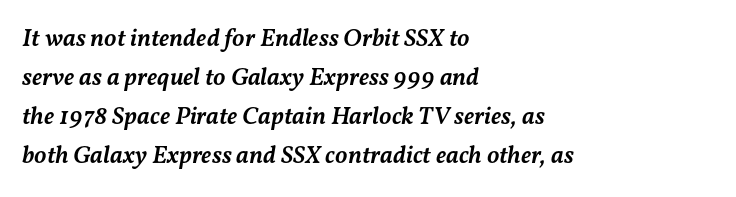
The image shows 25 px text type, italic (leaning right); set left-aligned, normal line spacing (1.56x), normal letter spacing, not underlined.
